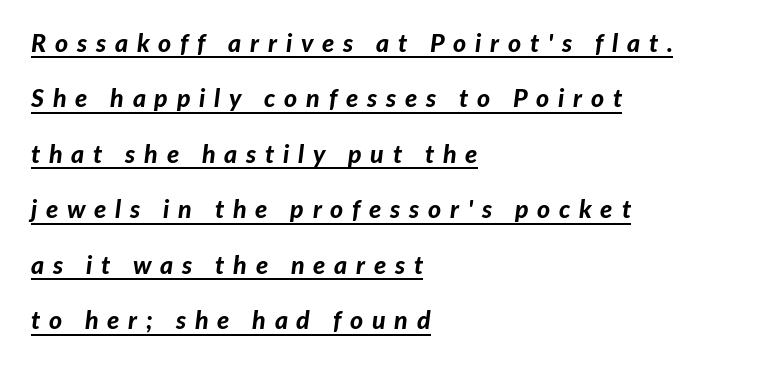
The image shows 25 px bold type, italic (leaning right); set left-aligned, loose line spacing (2.22x), unusually wide letter spacing (+0.35 em), underlined.
